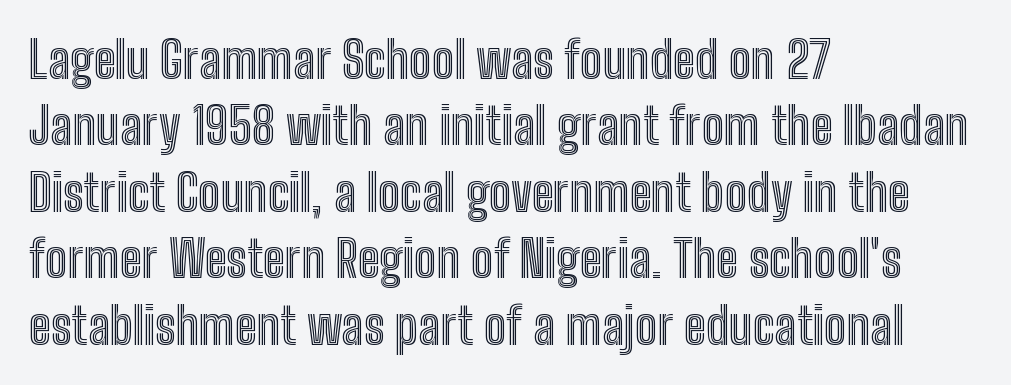
{"italic": "no", "width": "condensed", "x_height": "medium", "monospaced": "no", "underline": "no", "align": "left", "line_spacing": "normal", "line_spacing_ratio": 1.33, "letter_spacing": "normal", "letter_spacing_em": 0.0, "glyph_px": 50}
